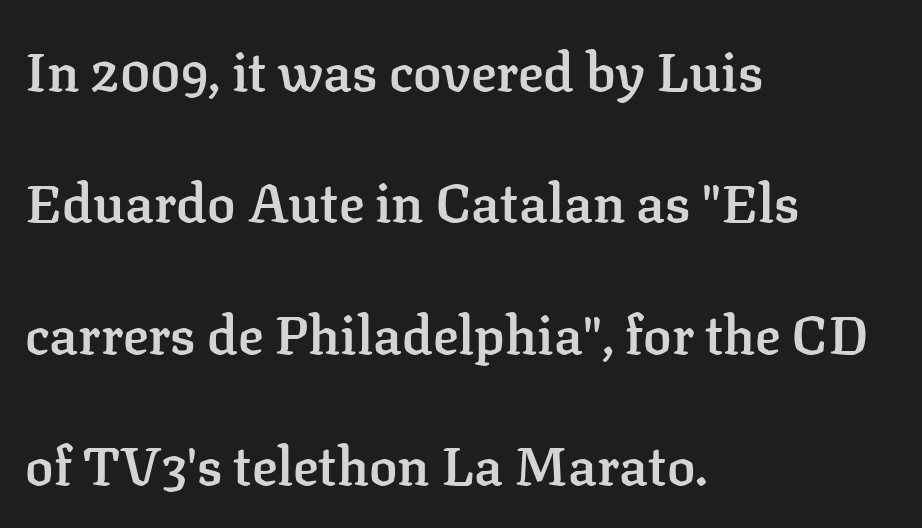
{"serif": "yes", "italic": "no", "bold": "semi", "weight": "semibold", "width": "normal", "stroke_contrast": "low", "x_height": "medium", "monospaced": "no", "underline": "no", "align": "left", "line_spacing": "loose", "line_spacing_ratio": 2.48, "letter_spacing": "normal", "letter_spacing_em": 0.0, "glyph_px": 53}
